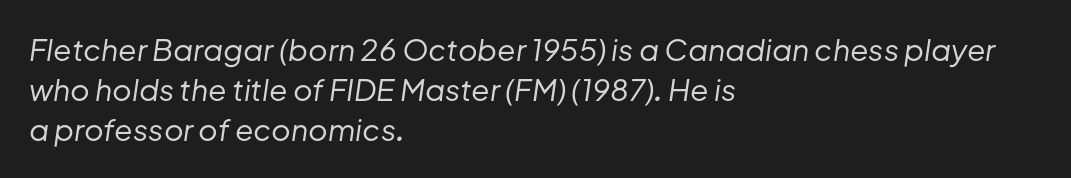
{"italic": "yes", "lean": "right", "slant_degrees": 8, "bold": "no", "weight": "regular", "width": "normal", "stroke_contrast": "low", "x_height": "medium", "monospaced": "no", "underline": "no", "align": "left", "line_spacing": "normal", "line_spacing_ratio": 1.34, "letter_spacing": "normal", "letter_spacing_em": 0.0, "glyph_px": 30}
